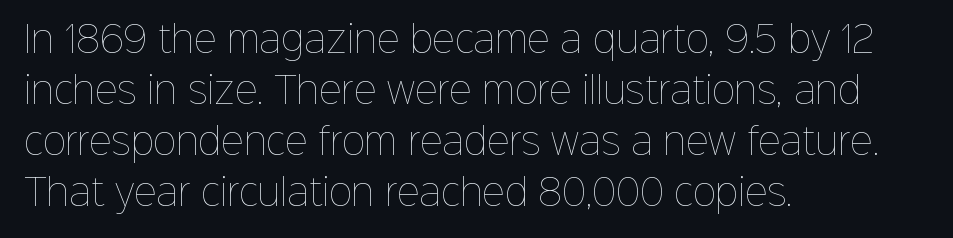
The paragraph has a hard left edge and a soft right edge. Summary of vertical rhythm: regular, with standard interline spacing. A clean baseline with only descenders dipping below it. The weight would be labelled regular, book, light, or lighter still. The rendering keeps characters at their native spacing.
